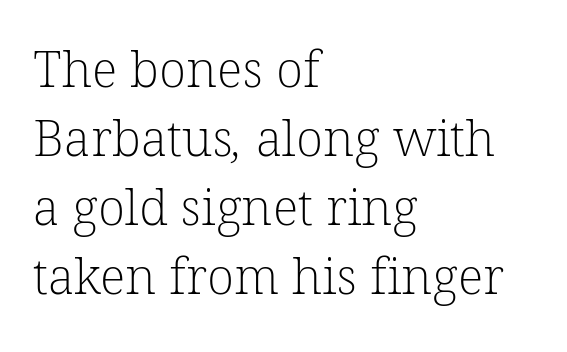
The rag falls on the right side of this text block. Words float on clear page, feet unadorned. You could not count columns in this text — the font is proportionally spaced. Ink coverage per letter is moderate at most.
